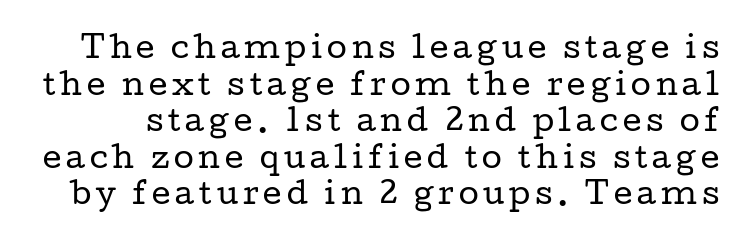
The image shows 29 px regular-weight, wide serif type, upright; set normal line spacing (1.26x), not underlined; low stroke contrast and a medium x-height.
